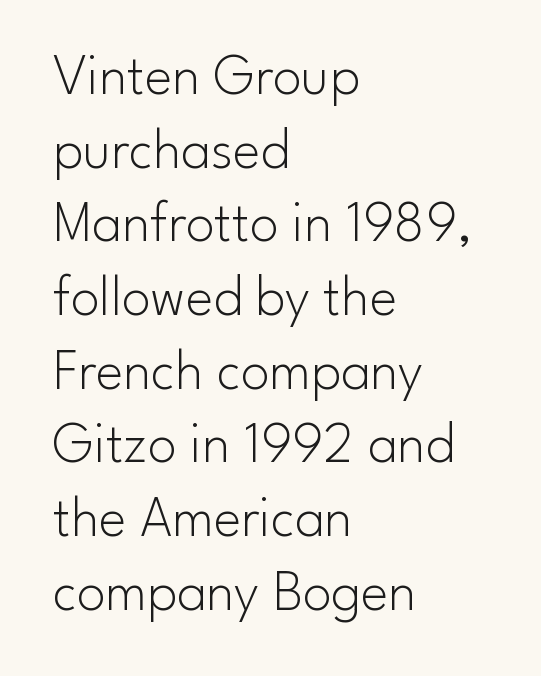
Q: Is the text bold? A: No.
Q: Is the text italic (slanted)? A: No, it is upright.
Q: Is the typeface a serif or a sans-serif typeface? A: Sans-serif.
Q: Is the text underlined? A: No.
Q: How is the paragraph aligned? A: Left-aligned.
Q: Is the spacing between letters normal or unusually wide? A: Normal.
Q: Is the spacing between lines tight, normal or loose? A: Normal.
Q: Width (condensed, normal, or wide)? A: Normal.
Q: Stroke contrast? A: Low.
Q: x-height? A: Small.
Q: Monospaced? A: No.
